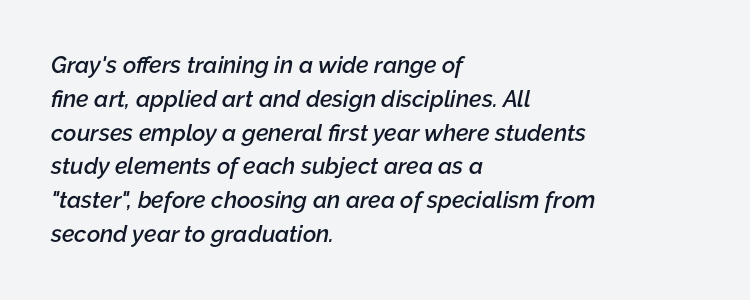
{"italic": "yes", "lean": "right", "slant_degrees": 12, "bold": "semi", "underline": "no", "align": "left", "line_spacing": "normal", "line_spacing_ratio": 1.47, "letter_spacing": "normal", "letter_spacing_em": 0.0, "glyph_px": 23}
